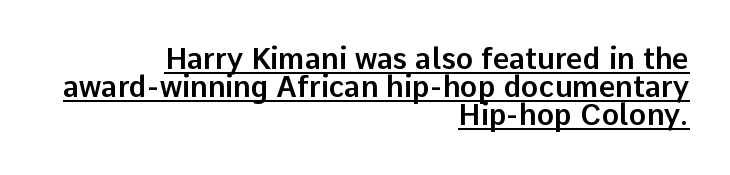
In terms of posture, this sample is upright. Quick note: interline space is minimal. Spacing verdict: proportional, widths tailored to each character. In terms of letterspacing, this is plain default setting.
